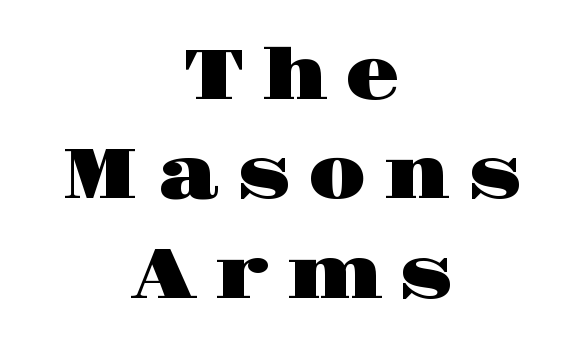
I'd call this a serif setting — the letters wear small feet. Clear beneath every line of the passage. Does the leading feel generous? No, just average. Leftover space on each line is divided equally before and after the words. Do the characters align in a grid? No, the font is proportional.
